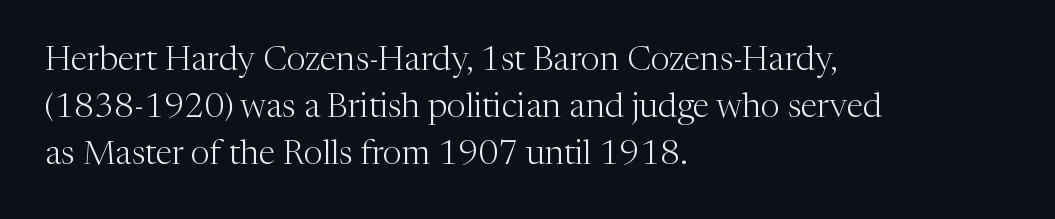
Q: Is the text bold? A: No.
Q: Is the text italic (slanted)? A: No, it is upright.
Q: Is the typeface a serif or a sans-serif typeface? A: Serif.
Q: Is the text underlined? A: No.
Q: How is the paragraph aligned? A: Left-aligned.
Q: Is the spacing between letters normal or unusually wide? A: Normal.
Q: Is the spacing between lines tight, normal or loose? A: Normal.
Q: Width (condensed, normal, or wide)? A: Normal.
Q: Stroke contrast? A: Medium.
Q: x-height? A: Medium.
Q: Monospaced? A: No.
